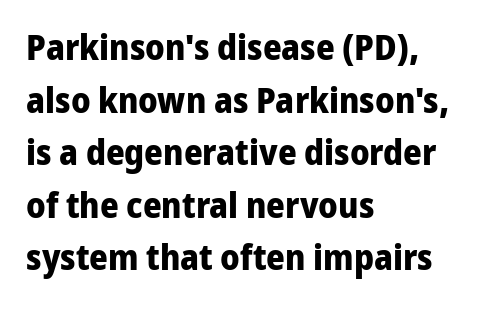
{"serif": "no", "italic": "no", "bold": "yes", "weight": "bold", "width": "normal", "stroke_contrast": "low", "x_height": "medium", "monospaced": "no", "underline": "no", "align": "left", "line_spacing": "normal", "line_spacing_ratio": 1.46, "letter_spacing": "normal", "letter_spacing_em": 0.0, "glyph_px": 36}
